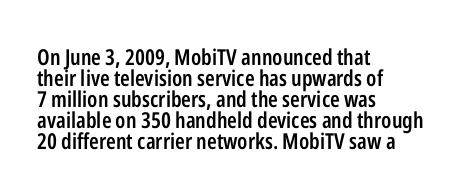
The image shows 22 px text type, upright; set left-aligned, tight line spacing (0.96x), normal letter spacing, not underlined.
